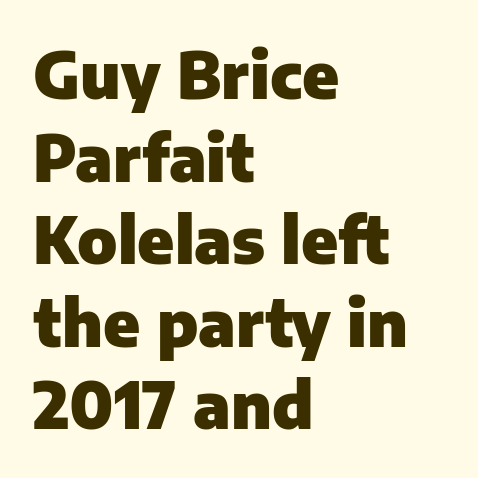
Honestly, the row spacing looks completely unremarkable. How are the letters spaced? Ordinarily, with no added tracking. This rendering employs a face without finishing strokes, i.e., a sans-serif. The typography opts for an upright posture over an oblique one. Strokes here are thick enough to call this a true bold. The passage shown is not underscored anywhere.
